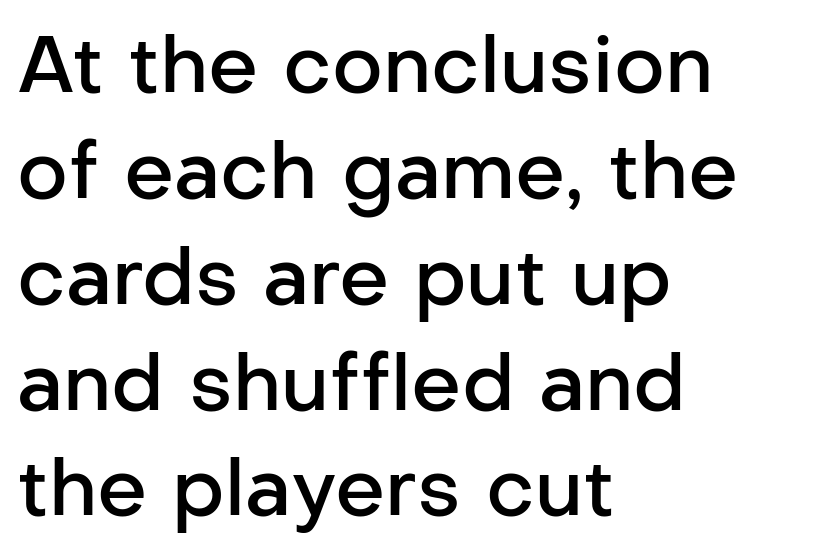
Q: Is the text bold? A: Semi-bold.
Q: Is the text italic (slanted)? A: No, it is upright.
Q: Is the typeface a serif or a sans-serif typeface? A: Sans-serif.
Q: Is the text underlined? A: No.
Q: How is the paragraph aligned? A: Left-aligned.
Q: Is the spacing between letters normal or unusually wide? A: Normal.
Q: Is the spacing between lines tight, normal or loose? A: Normal.
Q: Width (condensed, normal, or wide)? A: Normal.
Q: Stroke contrast? A: Low.
Q: x-height? A: Medium.
Q: Monospaced? A: No.
